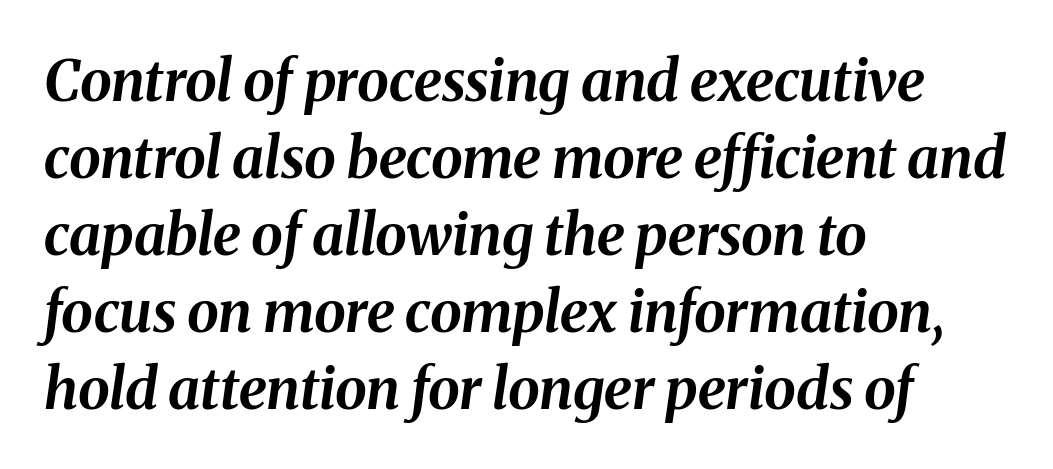
Q: Is the text bold? A: Yes.
Q: Is the text italic (slanted)? A: Yes, it leans right by about 8 degrees.
Q: Is the text underlined? A: No.
Q: How is the paragraph aligned? A: Left-aligned.
Q: Is the spacing between letters normal or unusually wide? A: Normal.
Q: Is the spacing between lines tight, normal or loose? A: Normal.
Q: Width (condensed, normal, or wide)? A: Normal.
Q: Stroke contrast? A: Medium.
Q: x-height? A: Medium.
Q: Monospaced? A: No.
